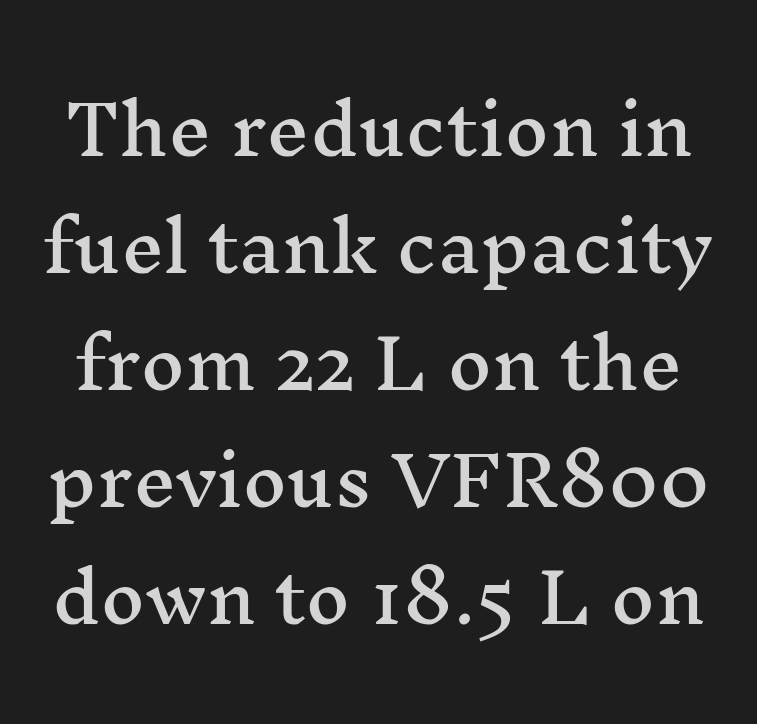
The image shows 68 px wide serif type, upright; set line spacing 1.72x, normal letter spacing, not underlined; medium stroke contrast and a medium x-height.
